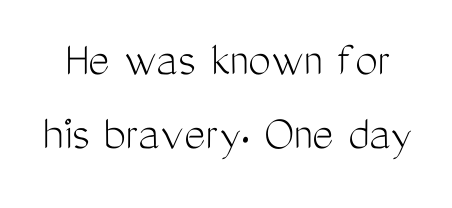
Q: Is the text bold? A: No.
Q: Is the text italic (slanted)? A: No, it is upright.
Q: Is the typeface a serif or a sans-serif typeface? A: Sans-serif.
Q: Is the text underlined? A: No.
Q: Is the spacing between letters normal or unusually wide? A: Normal.
Q: Is the spacing between lines tight, normal or loose? A: Normal.
Q: Width (condensed, normal, or wide)? A: Condensed.
Q: Stroke contrast? A: Medium.
Q: x-height? A: Medium.
Q: Monospaced? A: No.
